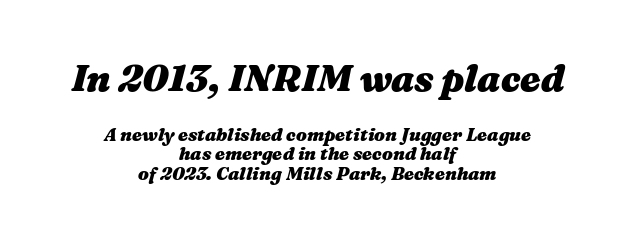
The image shows 37 px heavy, wide type, italic (leaning right); set centered, tight line spacing (1.07x), normal letter spacing, not underlined; the first (top) block is 2.06x larger; medium stroke contrast and a medium x-height.
